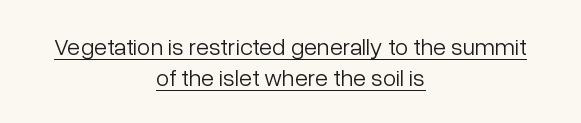
The image shows 24 px text type, upright; set centered, normal line spacing (1.3x), normal letter spacing, underlined.
